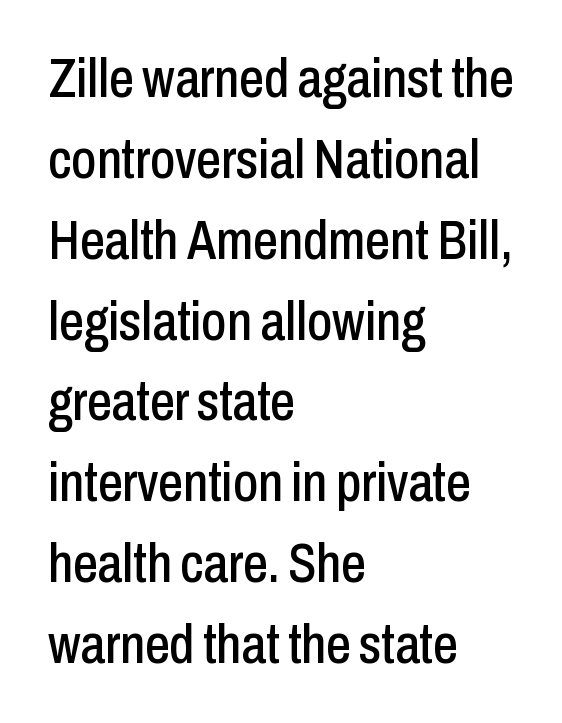
{"serif": "no", "italic": "no", "width": "condensed", "stroke_contrast": "low", "x_height": "medium", "monospaced": "no", "underline": "no", "align": "left", "line_spacing": "normal", "line_spacing_ratio": 1.47, "letter_spacing": "normal", "letter_spacing_em": 0.0, "glyph_px": 55}
